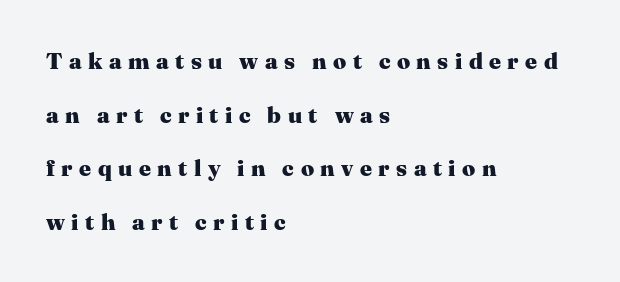
Q: Is the text bold? A: Yes.
Q: Is the text italic (slanted)? A: No, it is upright.
Q: Is the text underlined? A: No.
Q: How is the paragraph aligned? A: Left-aligned.
Q: Is the spacing between letters normal or unusually wide? A: Unusually wide.
Q: Is the spacing between lines tight, normal or loose? A: Loose.
